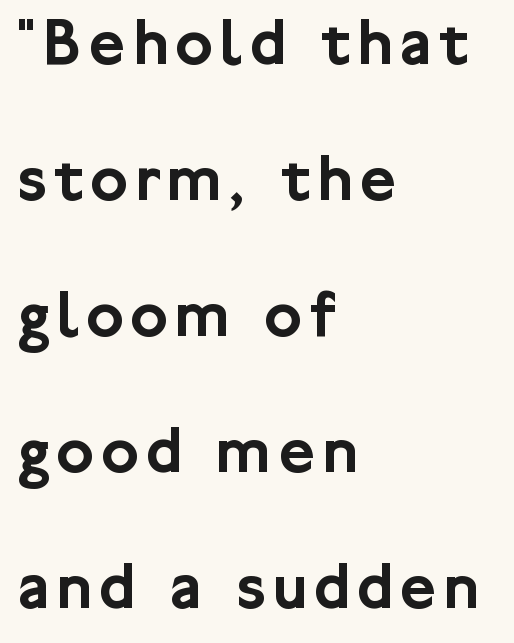
The image shows 69 px sans-serif type, upright; set left-aligned, loose line spacing (1.97x), not underlined; low stroke contrast and a medium x-height.
